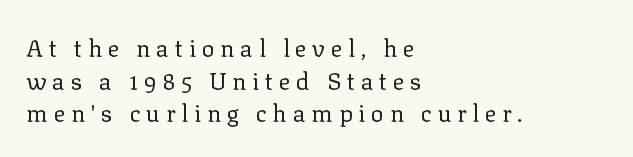
This sample uses an upright cut, with every glyph sitting square on the baseline. Look at the tracking — it's clearly loosened, letters drifting apart. A clean baseline with only descenders dipping below it. Each new line begins a customary step beneath the previous one. Teacher's note: observe the even left margin — that is flush-left alignment.
